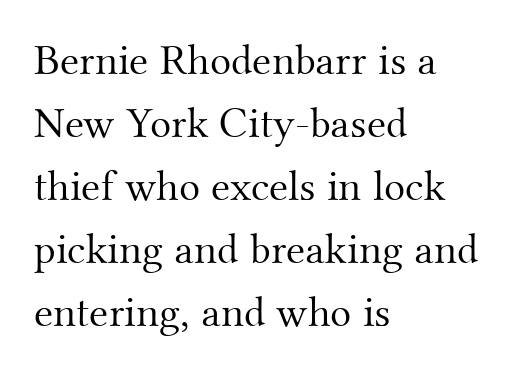
{"serif": "yes", "italic": "no", "bold": "no", "weight": "light", "width": "normal", "stroke_contrast": "medium", "x_height": "small", "monospaced": "no", "underline": "no", "align": "left", "line_spacing": "normal", "line_spacing_ratio": 1.43, "letter_spacing": "normal", "letter_spacing_em": 0.0, "glyph_px": 44}
